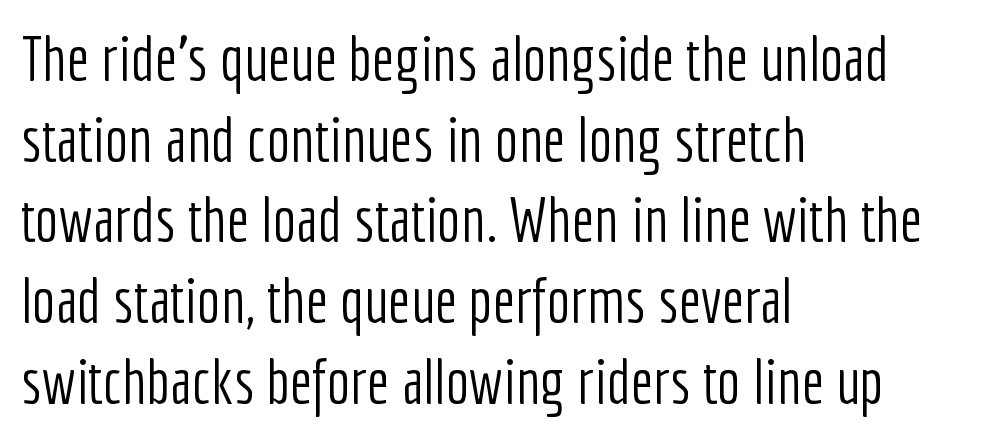
This sample has the flowing, uneven cadence of proportional lettering. Which margin do the lines hug? The left one — the right edge is uneven. Words float on clear page, feet unadorned. The lettering stays uniformly vertical, giving the passage a roman look. Classification — sans serif.
